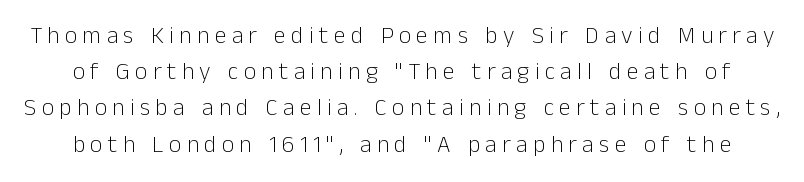
{"italic": "no", "bold": "no", "underline": "no", "line_spacing": "normal", "line_spacing_ratio": 1.51, "letter_spacing": "wide", "letter_spacing_em": 0.22, "glyph_px": 24}
